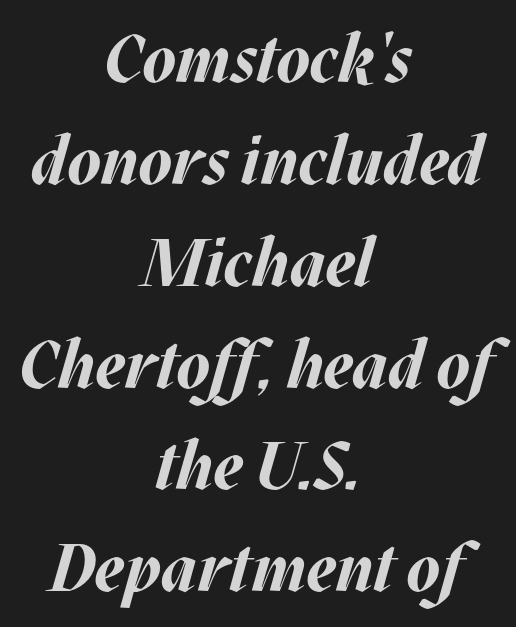
The image shows 67 px bold type, italic (leaning right); set centered, normal line spacing (1.52x), normal letter spacing, not underlined; medium stroke contrast and a large x-height.
